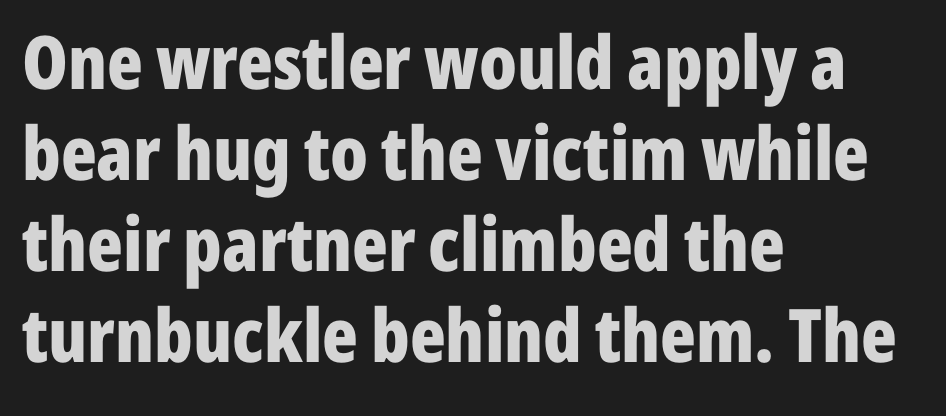
Unmarked baselines from the first word to the last. You could not count columns in this text — the font is proportionally spaced. The specimen reads as upright at a glance. Nothing sits at the stroke ends, so this counts as sans-serif. The line texture is even and compact thanks to regular tracking. Left-aligned paragraph, ragged on the right.
